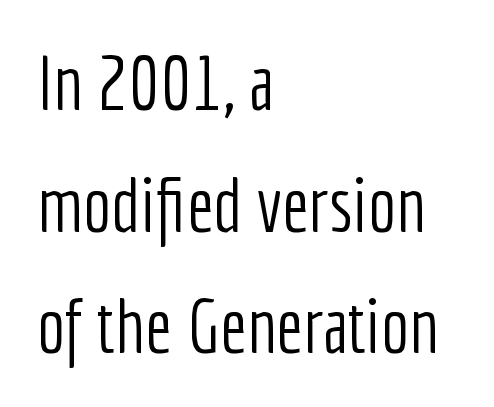
Serif or sans? Sans — the stroke terminals are bare. Descender tails drop into unmarked territory. Caption: standard tracking, unaltered. Does the lettering tilt? It doesn't — this is upright.
